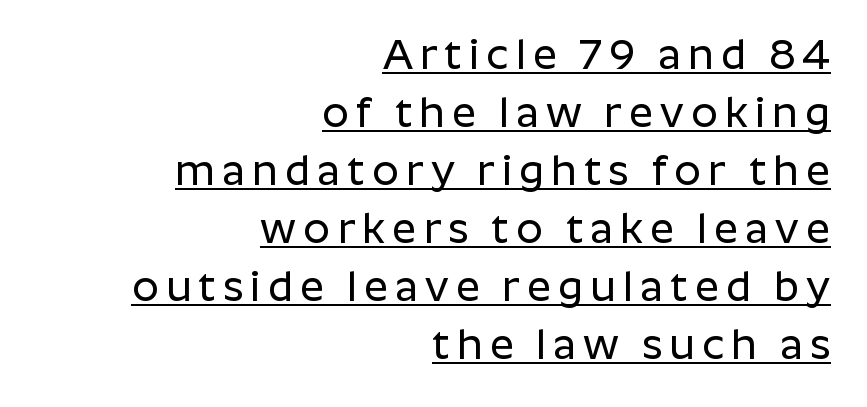
{"serif": "no", "italic": "no", "width": "normal", "stroke_contrast": "low", "x_height": "medium", "monospaced": "no", "underline": "yes", "align": "right", "line_spacing": "normal", "line_spacing_ratio": 1.38, "glyph_px": 42}
